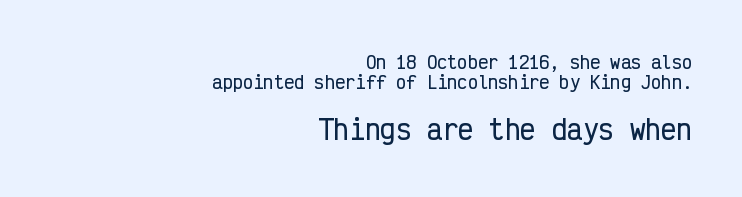
The image shows 26 px text type, upright; set right-aligned, line spacing 1.18x, normal letter spacing, not underlined; the second (bottom) block is 1.53x larger.
